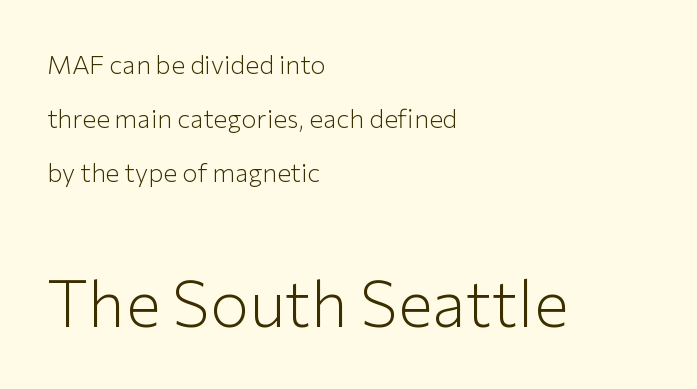
{"serif": "no", "italic": "no", "bold": "no", "weight": "light", "width": "normal", "stroke_contrast": "low", "x_height": "medium", "monospaced": "no", "underline": "no", "align": "left", "line_spacing": "loose", "line_spacing_ratio": 2.07, "letter_spacing": "normal", "letter_spacing_em": 0.0, "larger_block": "second", "size_ratio": 2.5, "glyph_px": 65}
